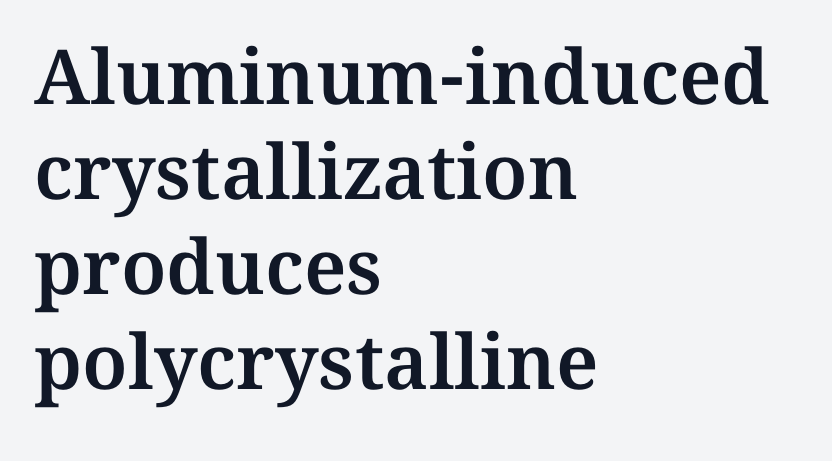
Think of a printed novel: that variable character pitch is what you see here. Ordinary non-slanted type is in use. Caption: multi-line text, flush left, ragged right. This sample uses plain, unmodified letter spacing. Baseline-to-baseline distance is the conventional proportion of letter height.
